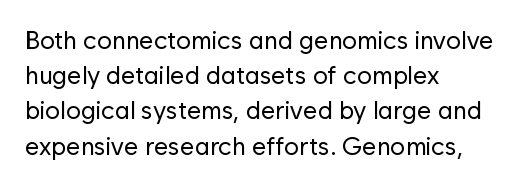
{"italic": "no", "bold": "no", "underline": "no", "align": "left", "line_spacing": "normal", "line_spacing_ratio": 1.41, "letter_spacing": "normal", "letter_spacing_em": 0.0, "glyph_px": 25}
